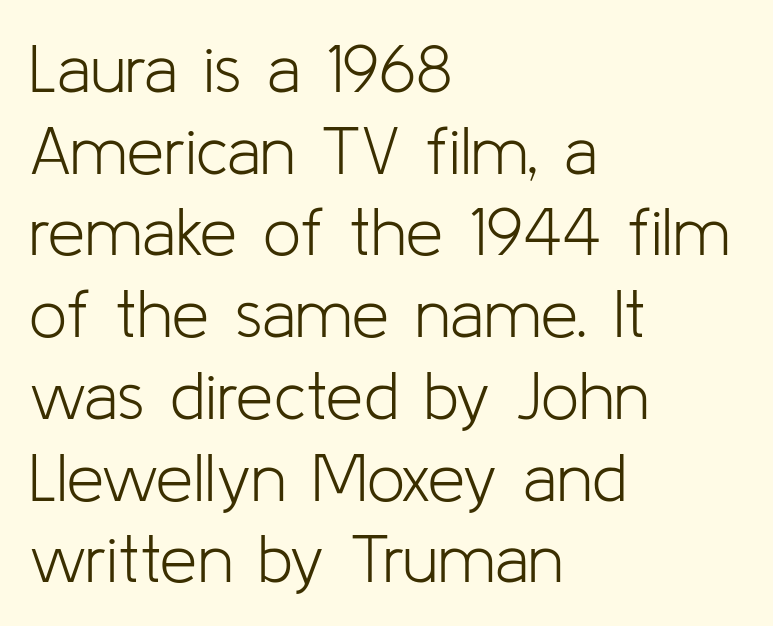
{"serif": "no", "italic": "no", "bold": "no", "weight": "light", "width": "normal", "stroke_contrast": "low", "x_height": "medium", "monospaced": "no", "underline": "no", "align": "left", "line_spacing_ratio": 1.22, "letter_spacing": "normal", "letter_spacing_em": 0.0, "glyph_px": 67}
